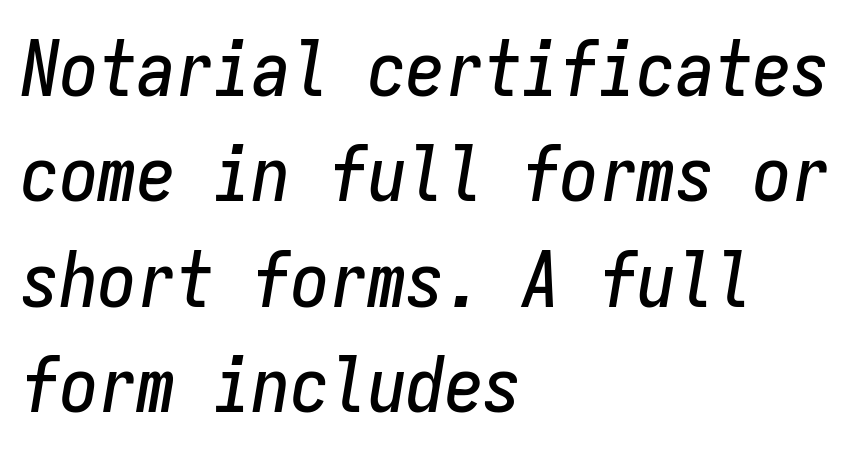
{"italic": "yes", "lean": "right", "slant_degrees": 9, "width": "condensed", "stroke_contrast": "low", "x_height": "medium", "monospaced": "yes", "underline": "no", "align": "left", "line_spacing": "normal", "line_spacing_ratio": 1.37, "letter_spacing": "normal", "letter_spacing_em": 0.0, "glyph_px": 77}
